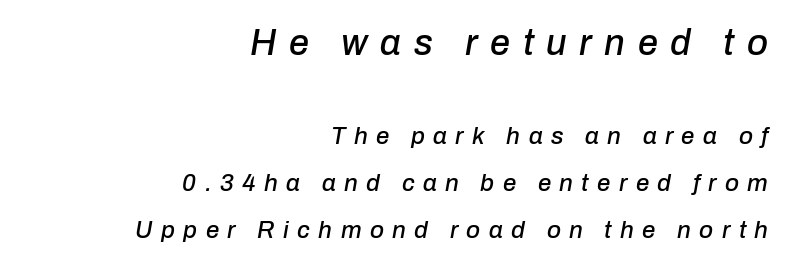
{"italic": "yes", "lean": "right", "slant_degrees": 10, "width": "normal", "stroke_contrast": "low", "x_height": "medium", "monospaced": "no", "underline": "no", "align": "right", "line_spacing": "loose", "line_spacing_ratio": 1.95, "letter_spacing": "wide", "letter_spacing_em": 0.35, "larger_block": "first", "size_ratio": 1.5, "glyph_px": 36}
